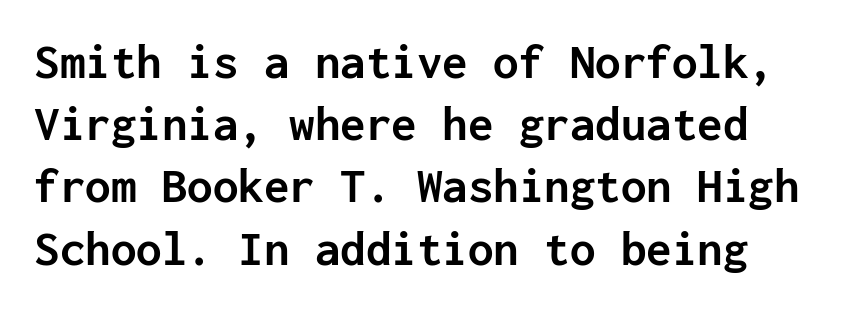
The image shows 51 px semibold sans-serif type, upright, monospaced; set line spacing 1.22x, normal letter spacing, not underlined; low stroke contrast and a medium x-height.
